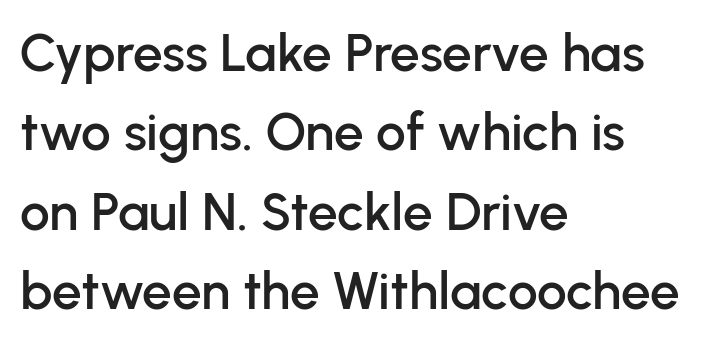
The letters stand straight up with perfectly vertical stems. Beneath every word, the page is bare. The ragged edge is on the right, which tells us the setting is flush left. The rendering uses a moderate line-height, typical for paragraphs. I'd call this a sans setting — the letters go barefoot. You could call the tracking neutral — neither tight nor loose.
